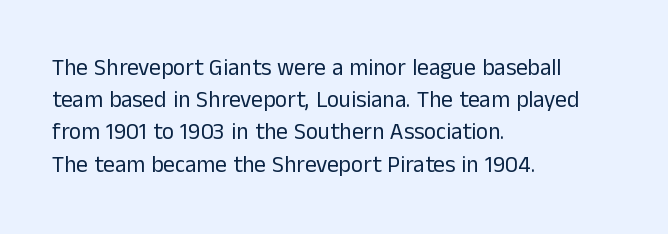
Q: Is the text bold? A: No.
Q: Is the text italic (slanted)? A: No, it is upright.
Q: Is the text underlined? A: No.
Q: How is the paragraph aligned? A: Left-aligned.
Q: Is the spacing between letters normal or unusually wide? A: Normal.
Q: Is the spacing between lines tight, normal or loose? A: Normal.
